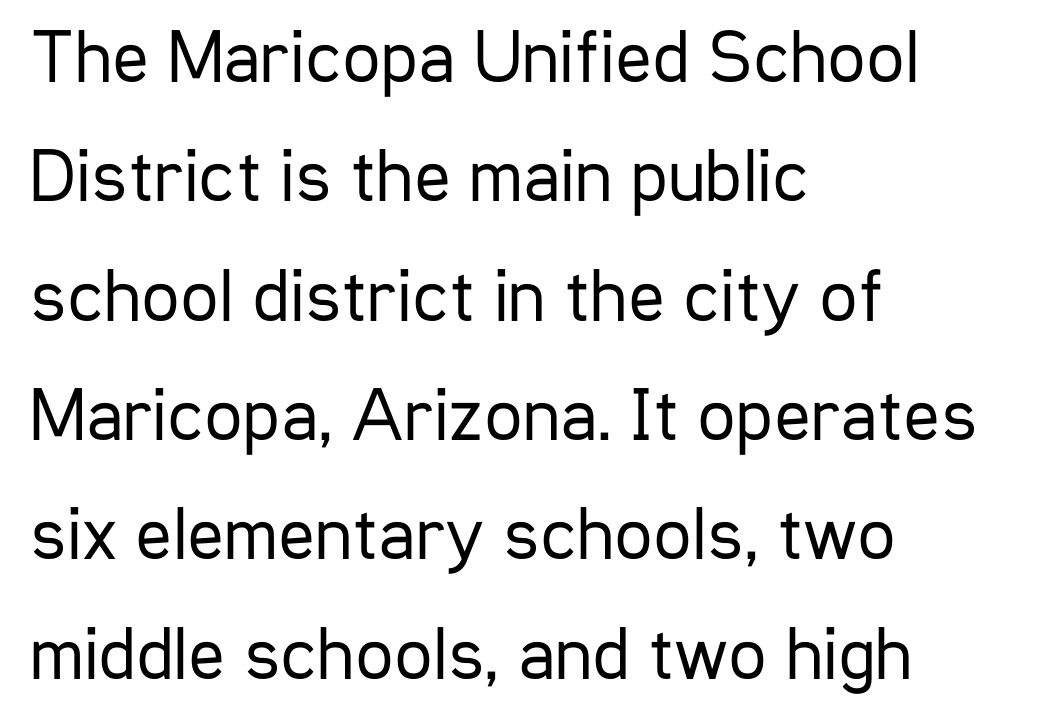
{"serif": "no", "italic": "no", "bold": "no", "weight": "regular", "width": "condensed", "stroke_contrast": "low", "x_height": "medium", "monospaced": "no", "underline": "no", "align": "left", "line_spacing": "normal", "line_spacing_ratio": 1.57, "letter_spacing": "normal", "letter_spacing_em": 0.0, "glyph_px": 76}
